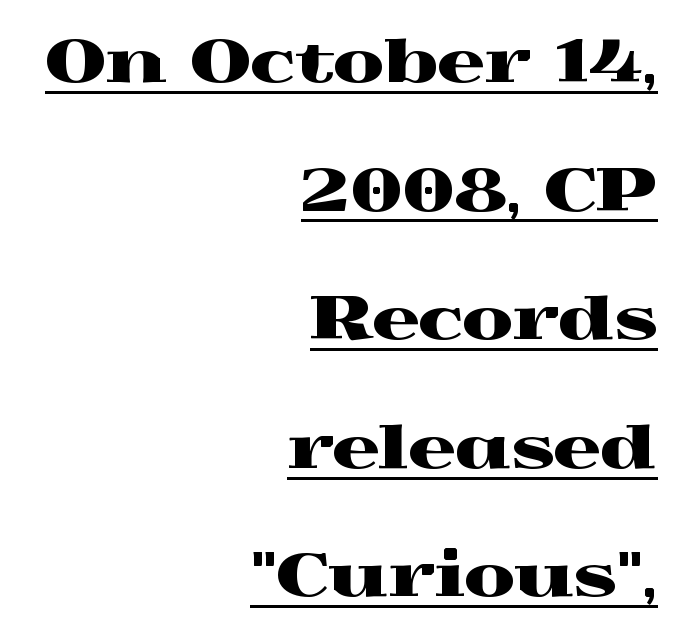
Q: Is the text italic (slanted)? A: No, it is upright.
Q: Is the typeface a serif or a sans-serif typeface? A: Serif.
Q: Is the text underlined? A: Yes.
Q: How is the paragraph aligned? A: Right-aligned.
Q: Is the spacing between letters normal or unusually wide? A: Normal.
Q: Is the spacing between lines tight, normal or loose? A: Loose.
Q: Width (condensed, normal, or wide)? A: Wide.
Q: x-height? A: Medium.
Q: Monospaced? A: No.
